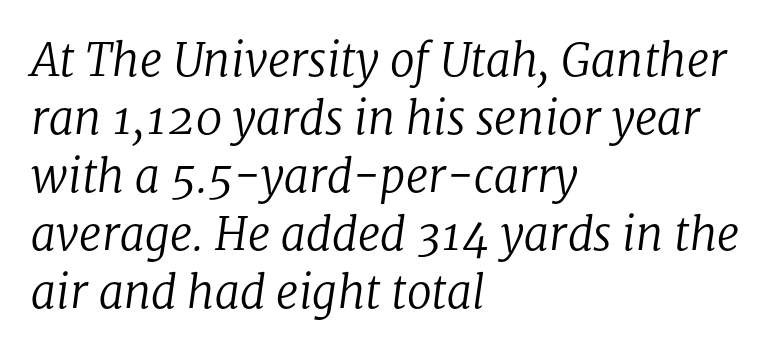
The image shows 45 px regular-weight serif type, italic (leaning right); set left-aligned, normal line spacing (1.29x), normal letter spacing, not underlined; low stroke contrast and a medium x-height.
